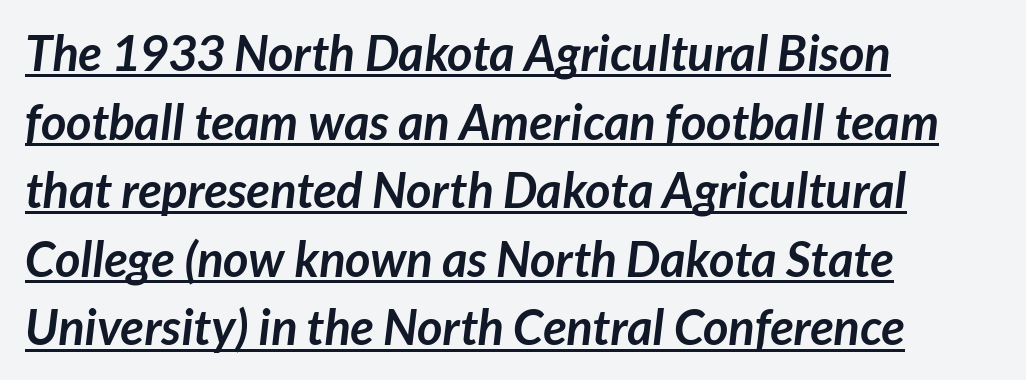
{"serif": "no", "bold": "yes", "weight": "semibold", "width": "normal", "stroke_contrast": "low", "x_height": "medium", "monospaced": "no", "underline": "yes", "align": "left", "line_spacing": "normal", "line_spacing_ratio": 1.4, "letter_spacing": "normal", "letter_spacing_em": 0.0, "glyph_px": 49}
